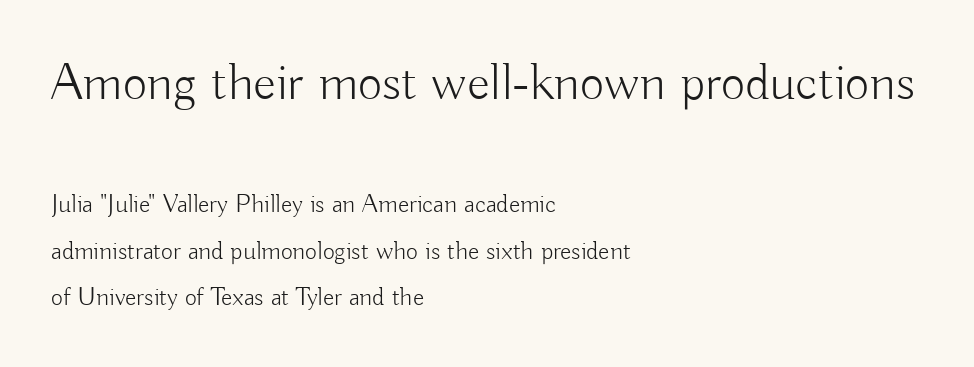
Q: Is the text bold? A: No.
Q: Is the text italic (slanted)? A: No, it is upright.
Q: Is the typeface a serif or a sans-serif typeface? A: Sans-serif.
Q: Is the text underlined? A: No.
Q: How is the paragraph aligned? A: Left-aligned.
Q: Is the spacing between letters normal or unusually wide? A: Normal.
Q: Which block of text is set in a larger size, the first (top) or the second (bottom)? A: The first (top) one.
Q: Width (condensed, normal, or wide)? A: Normal.
Q: Stroke contrast? A: Low.
Q: x-height? A: Small.
Q: Monospaced? A: No.
